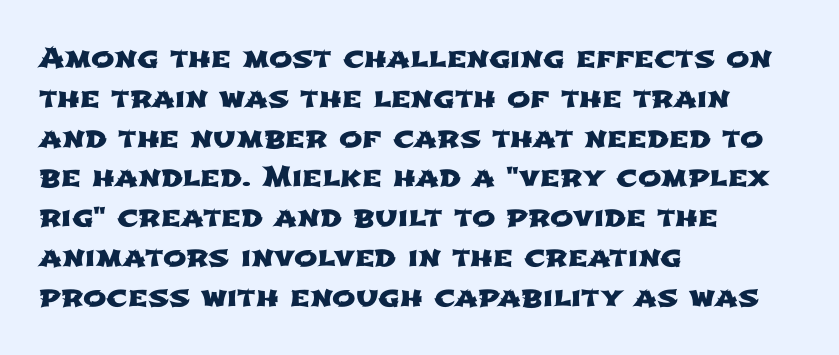
Q: Is the typeface a serif or a sans-serif typeface? A: Sans-serif.
Q: Is the text underlined? A: No.
Q: How is the paragraph aligned? A: Left-aligned.
Q: Is the spacing between letters normal or unusually wide? A: Normal.
Q: Is the spacing between lines tight, normal or loose? A: Normal.
Q: Width (condensed, normal, or wide)? A: Wide.
Q: Stroke contrast? A: Low.
Q: x-height? A: Medium.
Q: Monospaced? A: No.
